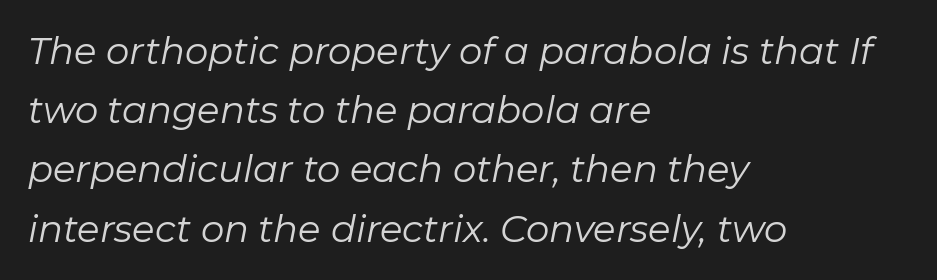
{"italic": "yes", "lean": "right", "slant_degrees": 11, "bold": "no", "weight": "regular", "width": "normal", "stroke_contrast": "low", "x_height": "medium", "monospaced": "no", "underline": "no", "align": "left", "line_spacing": "normal", "line_spacing_ratio": 1.6, "letter_spacing": "normal", "letter_spacing_em": 0.0, "glyph_px": 37}
